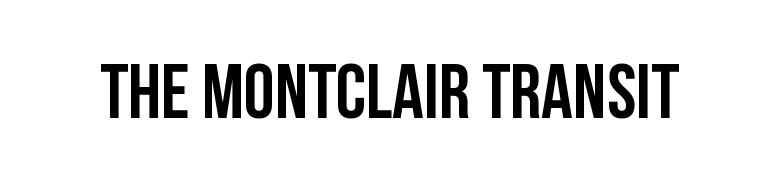
The image shows 78 px condensed sans-serif type, upright; set normal letter spacing, not underlined; low stroke contrast and a large x-height.
